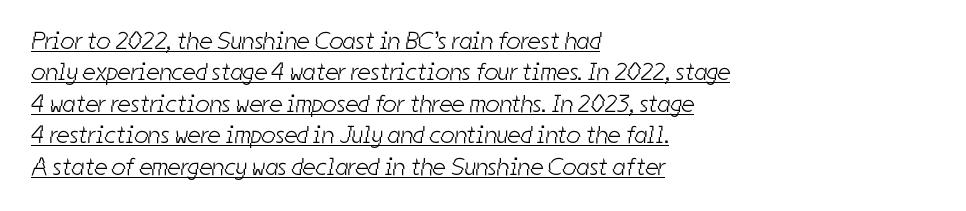
The image shows 25 px text type; set left-aligned, normal line spacing (1.26x), normal letter spacing, underlined.
